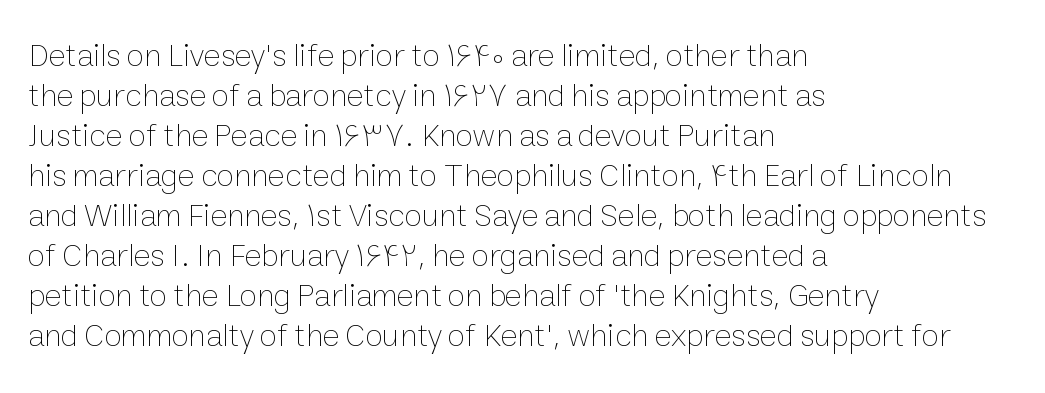
{"italic": "no", "bold": "no", "weight": "thin", "width": "normal", "stroke_contrast": "low", "x_height": "medium", "monospaced": "no", "underline": "no", "align": "left", "line_spacing": "normal", "line_spacing_ratio": 1.25, "letter_spacing": "normal", "letter_spacing_em": 0.0, "glyph_px": 32}
